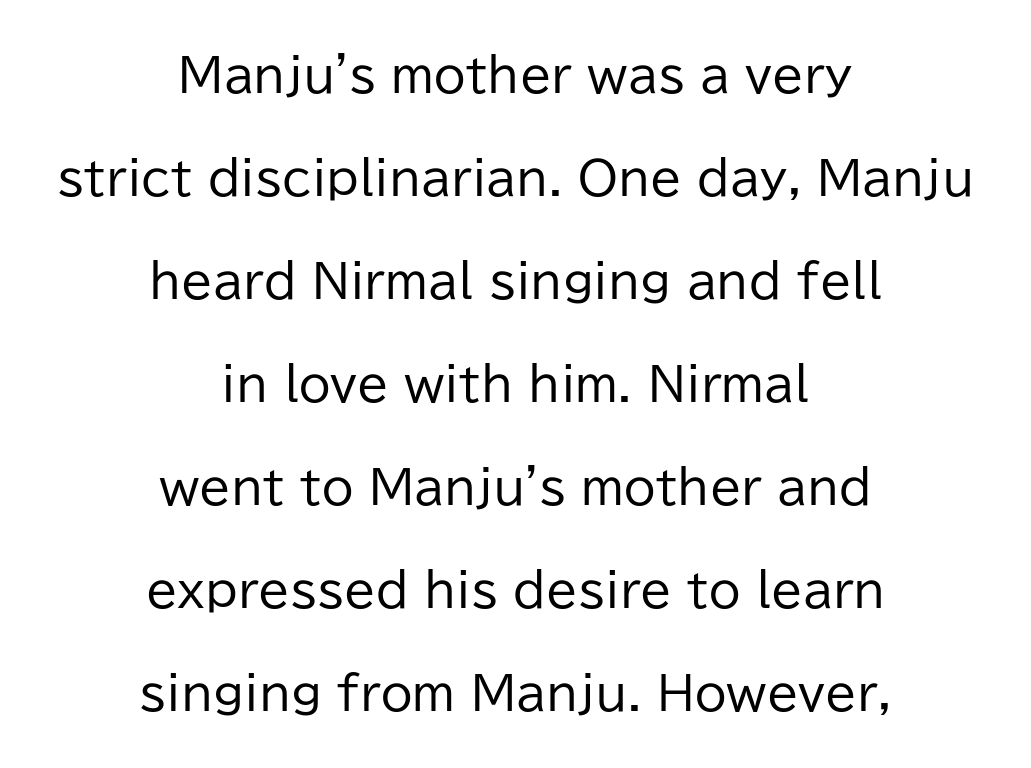
The image shows 46 px regular-weight sans-serif type, upright; set centered, loose line spacing (2.24x), normal letter spacing, not underlined; low stroke contrast and a medium x-height.
